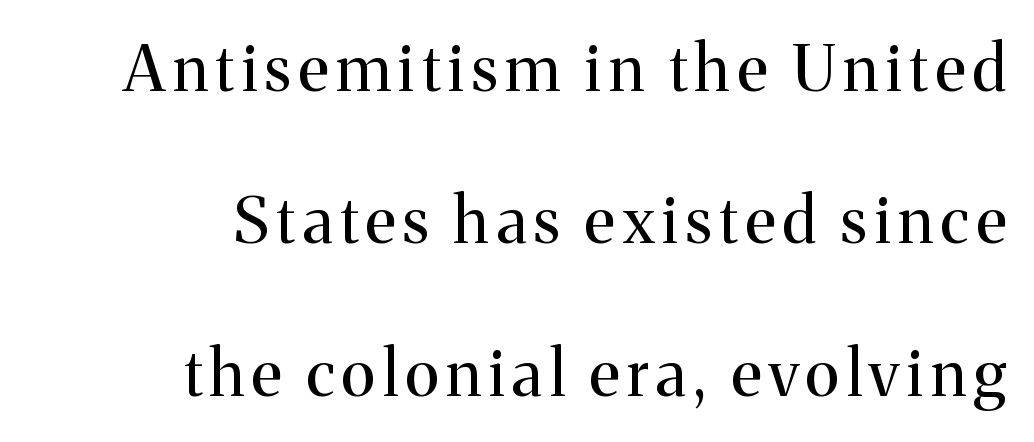
Q: Is the text bold? A: No.
Q: Is the text italic (slanted)? A: No, it is upright.
Q: Is the typeface a serif or a sans-serif typeface? A: Serif.
Q: Is the text underlined? A: No.
Q: How is the paragraph aligned? A: Right-aligned.
Q: Is the spacing between lines tight, normal or loose? A: Loose.
Q: Width (condensed, normal, or wide)? A: Normal.
Q: Stroke contrast? A: Medium.
Q: x-height? A: Medium.
Q: Monospaced? A: No.
